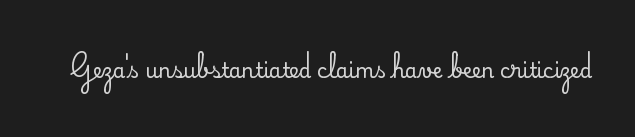
The image shows 20 px text type, upright; set normal letter spacing, not underlined.
